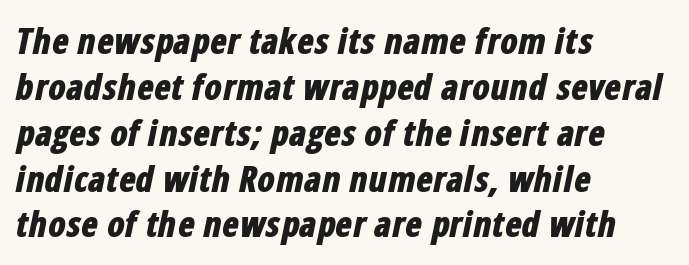
Honestly, the row spacing looks completely unremarkable. Compared with an ordinary text face, these strokes are far heavier — a full bold. Each word holds together tightly as a unit, with standard inter-letter gaps. Posture: slanted.
